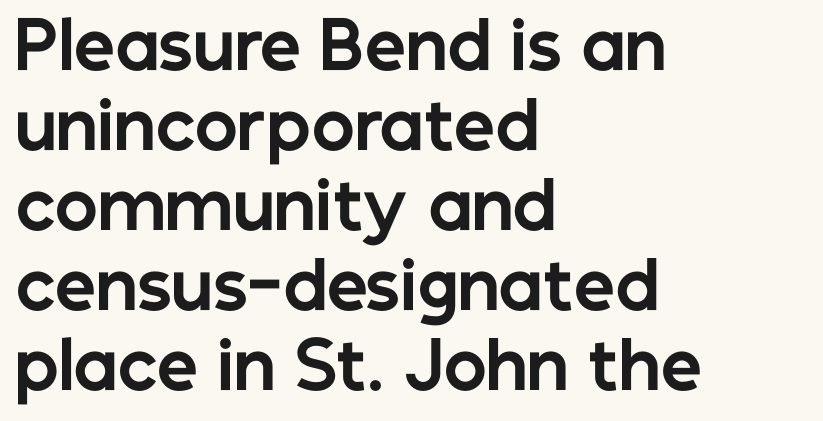
Strong, thick strokes mark this as bold type. Honestly, there is no underline to notice here at all. The gaps between neighbouring characters are ordinary and unremarkable. A classic flush-left, rag-right setting is used for this passage. Here the designer chose a conventional face with non-uniform glyph widths.
